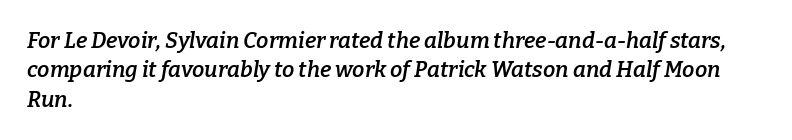
{"italic": "yes", "lean": "right", "slant_degrees": 9, "bold": "semi", "underline": "no", "align": "left", "line_spacing": "normal", "line_spacing_ratio": 1.34, "letter_spacing": "normal", "letter_spacing_em": 0.0, "glyph_px": 22}
